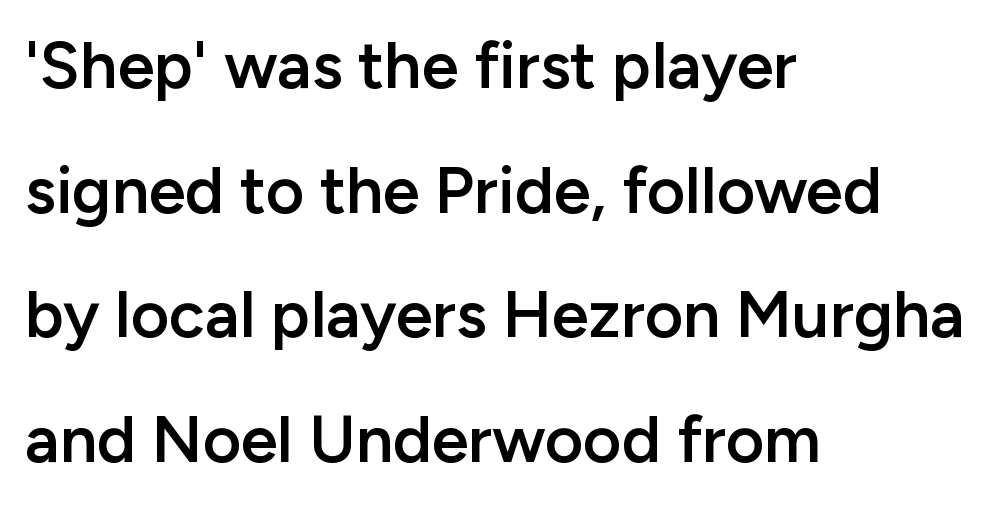
{"serif": "no", "italic": "no", "bold": "semi", "weight": "semibold", "width": "normal", "stroke_contrast": "low", "x_height": "medium", "monospaced": "no", "underline": "no", "align": "left", "line_spacing_ratio": 1.89, "letter_spacing": "normal", "letter_spacing_em": 0.0, "glyph_px": 66}
